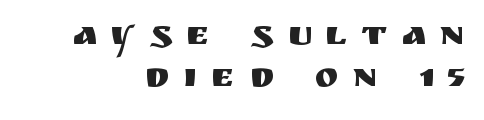
Honestly, there is no underline to notice here at all. Looks like regular typesetting: each glyph gets only the width it needs. The rendering shows plain stroke endings on the letterforms — a sans-serif design. There is plenty of visible air inserted between adjacent glyphs. Posture: straight, roman, zero tilt.
